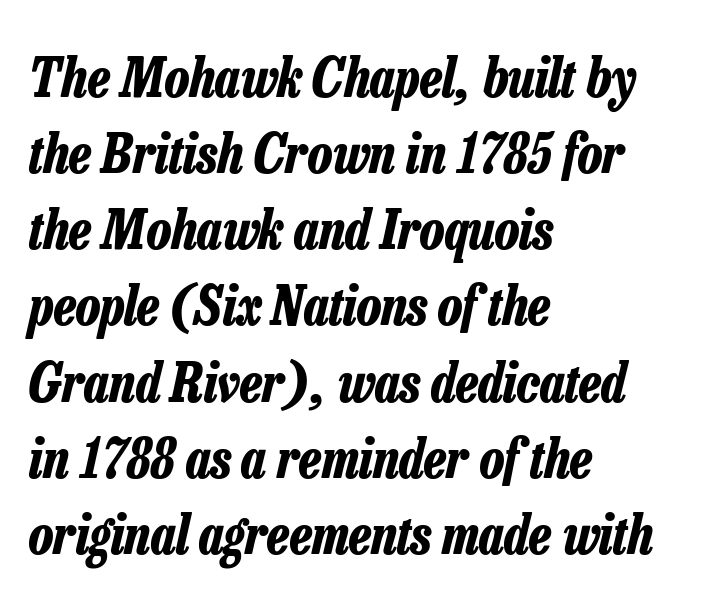
Q: Is the text bold? A: Yes.
Q: Is the text italic (slanted)? A: Yes, it leans right by about 13 degrees.
Q: Is the text underlined? A: No.
Q: How is the paragraph aligned? A: Left-aligned.
Q: Is the spacing between letters normal or unusually wide? A: Normal.
Q: Is the spacing between lines tight, normal or loose? A: Normal.
Q: Width (condensed, normal, or wide)? A: Condensed.
Q: Stroke contrast? A: Low.
Q: x-height? A: Medium.
Q: Monospaced? A: No.
